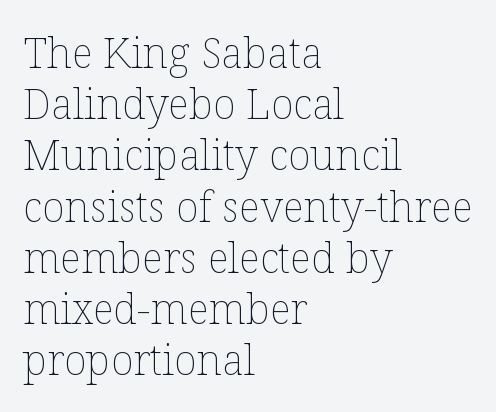
The glyphs are unaccompanied by any horizontal stroke below them. A light-to-regular cut is what we see here. Posture: upright roman. Compared with typical body copy, the letter spacing here is the same.
